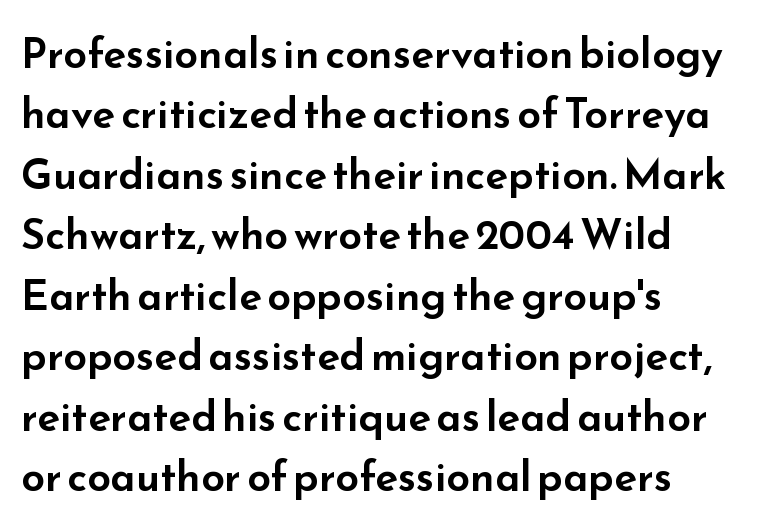
Grotesque or geometric, the face here clearly has no serifs. Bare-footed words on every line. These lines stack with their left ends in a neat column. The block of text has a typical density, with ordinary space between rows. These lines are rendered in a variable-pitch font.
